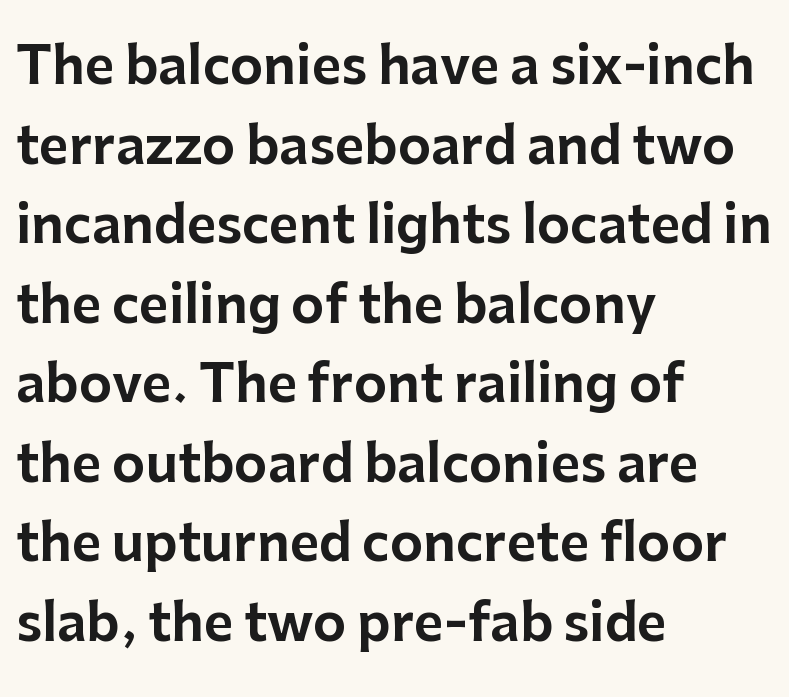
The image shows 51 px sans-serif type, upright; set left-aligned, normal line spacing (1.56x), normal letter spacing, not underlined; low stroke contrast and a medium x-height.
